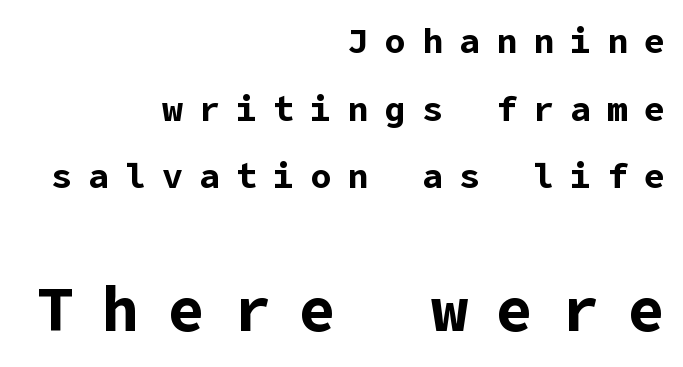
{"serif": "no", "italic": "no", "bold": "yes", "weight": "bold", "width": "normal", "stroke_contrast": "low", "x_height": "medium", "underline": "no", "align": "right", "line_spacing": "loose", "line_spacing_ratio": 1.93, "letter_spacing": "wide", "letter_spacing_em": 0.46, "larger_block": "second", "size_ratio": 1.77, "glyph_px": 62}
